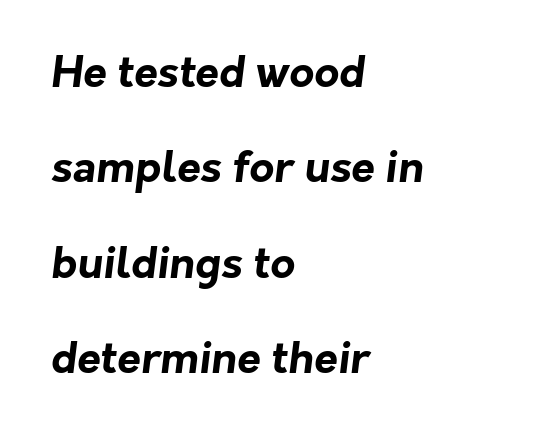
{"serif": "no", "bold": "yes", "weight": "bold", "width": "normal", "stroke_contrast": "low", "x_height": "medium", "monospaced": "no", "underline": "no", "align": "left", "line_spacing": "loose", "line_spacing_ratio": 2.22, "letter_spacing": "normal", "letter_spacing_em": 0.0, "glyph_px": 43}
